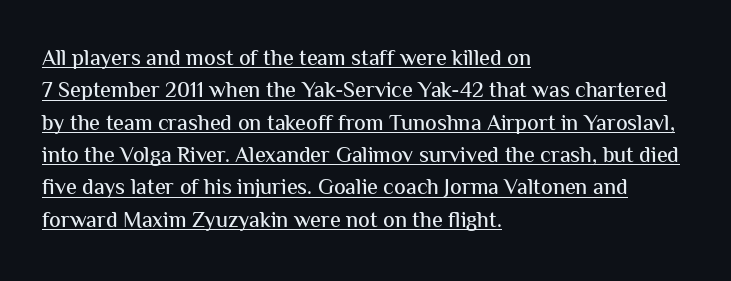
{"italic": "no", "underline": "yes", "align": "left", "line_spacing": "normal", "line_spacing_ratio": 1.47, "letter_spacing": "normal", "letter_spacing_em": 0.0, "glyph_px": 22}
